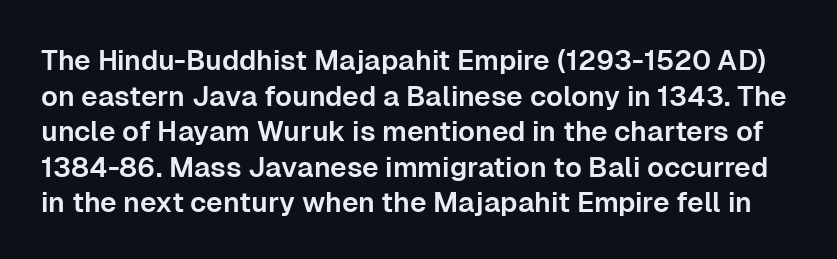
{"serif": "no", "italic": "no", "width": "normal", "stroke_contrast": "low", "x_height": "medium", "monospaced": "no", "underline": "no", "line_spacing": "normal", "line_spacing_ratio": 1.27, "letter_spacing": "normal", "letter_spacing_em": 0.0, "glyph_px": 28}
